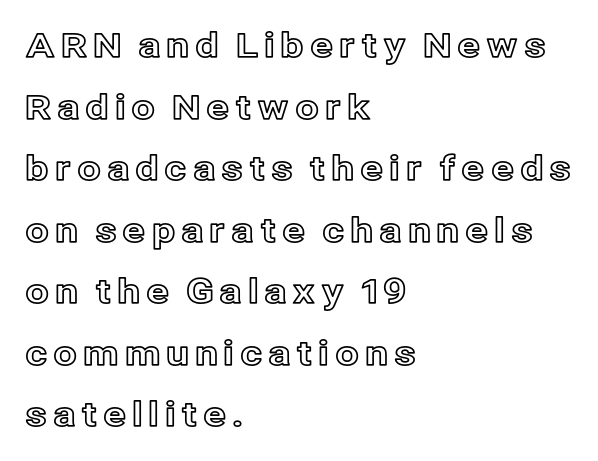
{"italic": "no", "width": "normal", "x_height": "medium", "monospaced": "no", "underline": "no", "align": "left", "line_spacing_ratio": 1.81, "glyph_px": 34}
